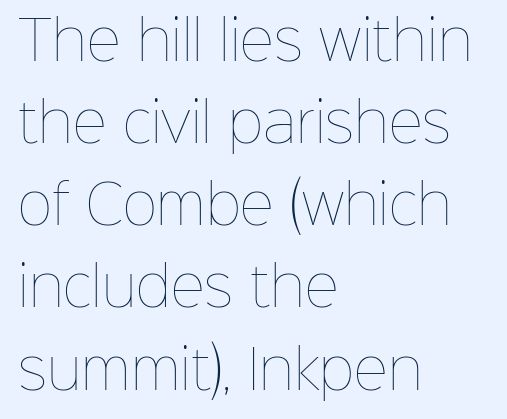
The image shows 53 px thin type, upright; set left-aligned, normal line spacing (1.55x), normal letter spacing, not underlined; low stroke contrast and a medium x-height.
